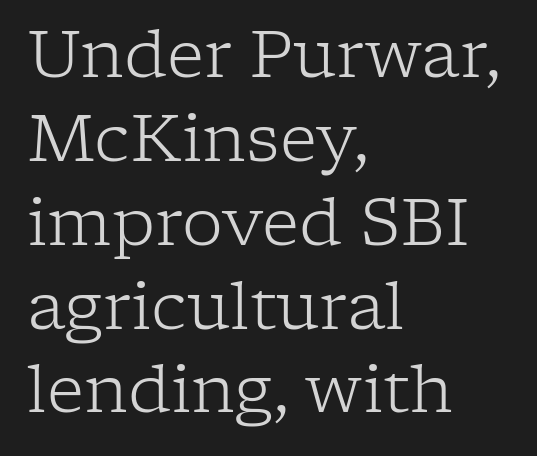
Q: Is the text bold? A: No.
Q: Is the text italic (slanted)? A: No, it is upright.
Q: Is the typeface a serif or a sans-serif typeface? A: Serif.
Q: Is the text underlined? A: No.
Q: How is the paragraph aligned? A: Left-aligned.
Q: Is the spacing between letters normal or unusually wide? A: Normal.
Q: Is the spacing between lines tight, normal or loose? A: Normal.
Q: Width (condensed, normal, or wide)? A: Normal.
Q: Stroke contrast? A: Low.
Q: x-height? A: Medium.
Q: Monospaced? A: No.
